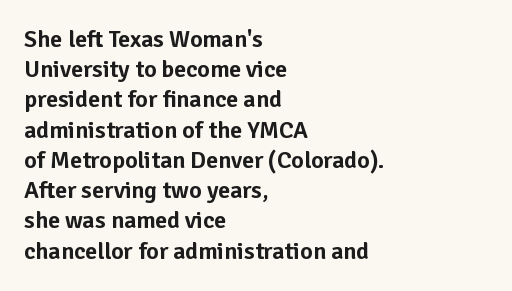
Leading: standard. Ascenders rise straight up at ninety degrees. The text block is weighted toward the left margin, trailing off unevenly rightward. Default kerning and tracking; the words read as compact shapes. Underlining? Definitely not there.
